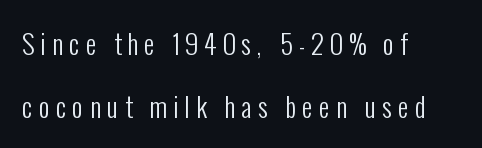
Notice the wide empty band between every row — that's loose leading. Beneath every word, the page is bare. Vertical strokes here are truly vertical. Words appear elongated and porous because spacing is wide. Does the copy run flush right? No — it runs flush left.
